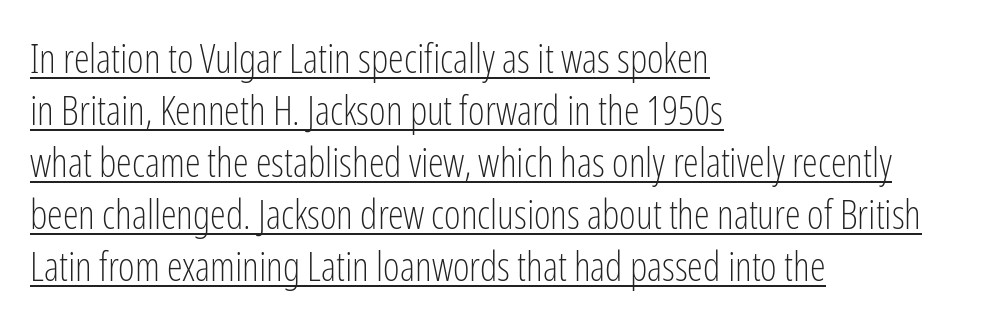
The image shows 40 px light, condensed sans-serif type, upright; set left-aligned, normal line spacing (1.3x), normal letter spacing, underlined; low stroke contrast and a medium x-height.
